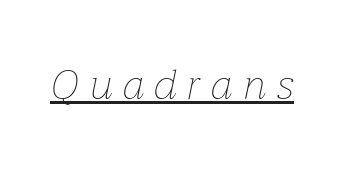
{"italic": "yes", "lean": "right", "slant_degrees": 12, "bold": "no", "weight": "thin", "width": "normal", "stroke_contrast": "low", "x_height": "medium", "monospaced": "no", "underline": "yes", "letter_spacing": "wide", "letter_spacing_em": 0.28, "glyph_px": 41}
